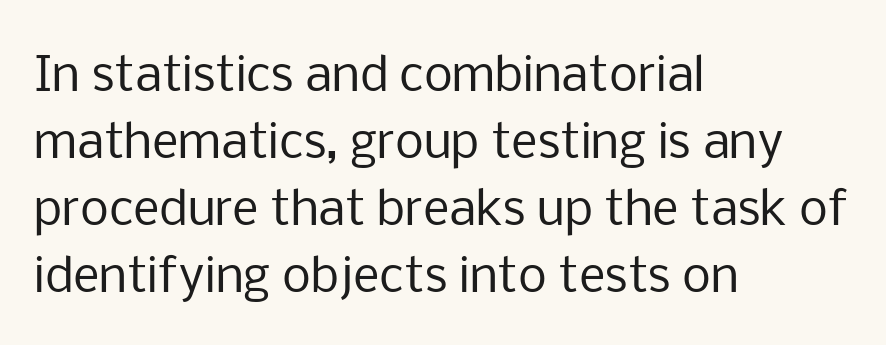
In terms of letterspacing, this is plain default setting. The rendering uses natural spacing where letterforms have individual widths. Summary of weight: not heavy and not bold. Each letter's strokes conclude bluntly, with no projecting serifs.
